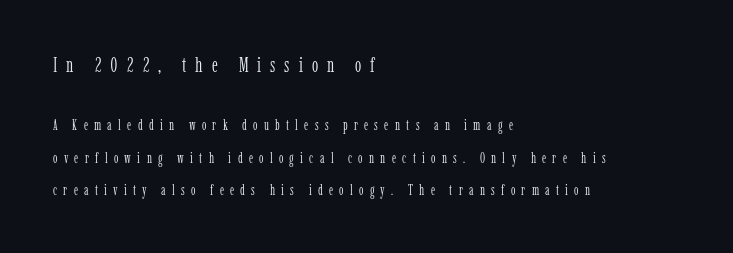
Q: Is the text bold? A: No.
Q: Is the text italic (slanted)? A: No, it is upright.
Q: Is the text underlined? A: No.
Q: How is the paragraph aligned? A: Left-aligned.
Q: Is the spacing between letters normal or unusually wide? A: Unusually wide.
Q: Is the spacing between lines tight, normal or loose? A: Loose.
Q: Which block of text is set in a larger size, the first (top) or the second (bottom)? A: The first (top) one.
